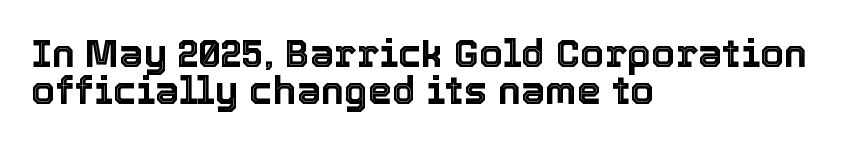
Q: Is the text italic (slanted)? A: No, it is upright.
Q: Is the text underlined? A: No.
Q: How is the paragraph aligned? A: Left-aligned.
Q: Is the spacing between letters normal or unusually wide? A: Normal.
Q: Is the spacing between lines tight, normal or loose? A: Tight.
Q: Width (condensed, normal, or wide)? A: Normal.
Q: x-height? A: Medium.
Q: Monospaced? A: No.
